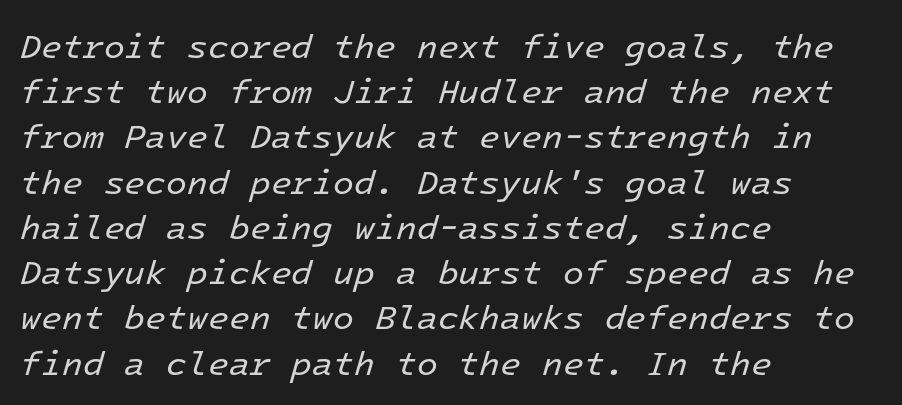
{"italic": "yes", "lean": "right", "slant_degrees": 16, "bold": "no", "weight": "regular", "width": "normal", "stroke_contrast": "low", "x_height": "medium", "monospaced": "yes", "underline": "no", "align": "left", "line_spacing": "normal", "line_spacing_ratio": 1.33, "letter_spacing": "normal", "letter_spacing_em": 0.0, "glyph_px": 34}
